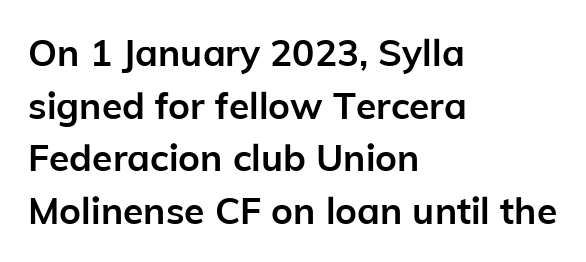
The image shows 37 px semibold sans-serif type, upright; set left-aligned, normal line spacing (1.42x), normal letter spacing, not underlined; low stroke contrast and a medium x-height.
